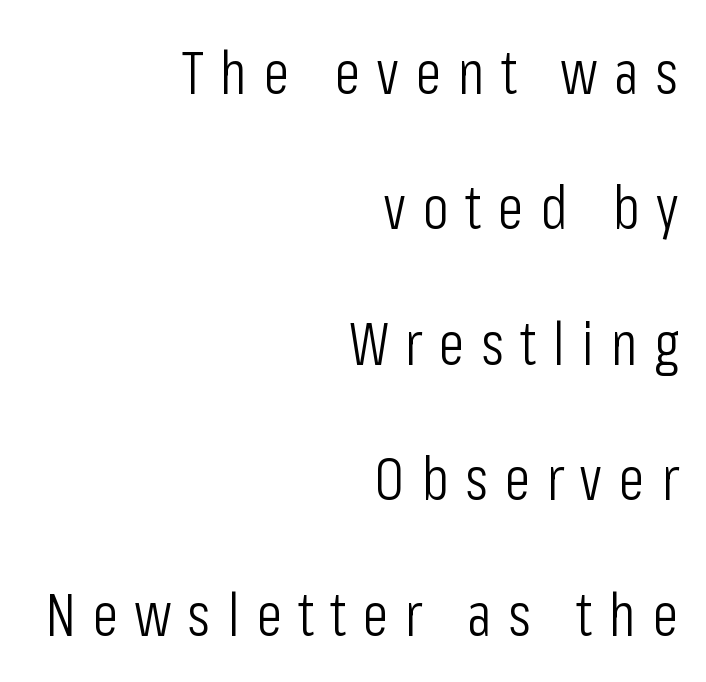
Q: Is the text bold? A: No.
Q: Is the text italic (slanted)? A: No, it is upright.
Q: Is the typeface a serif or a sans-serif typeface? A: Sans-serif.
Q: Is the text underlined? A: No.
Q: How is the paragraph aligned? A: Right-aligned.
Q: Is the spacing between letters normal or unusually wide? A: Unusually wide.
Q: Is the spacing between lines tight, normal or loose? A: Loose.
Q: Width (condensed, normal, or wide)? A: Condensed.
Q: Stroke contrast? A: Low.
Q: x-height? A: Medium.
Q: Monospaced? A: No.
